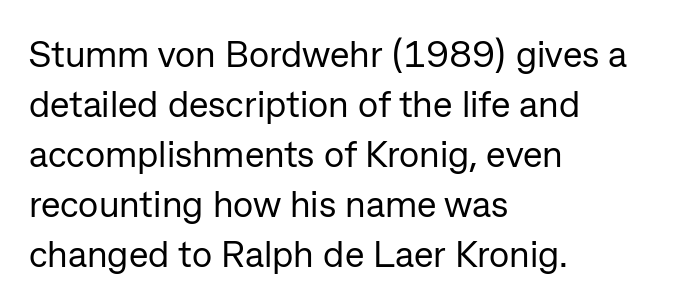
Q: Is the text bold? A: No.
Q: Is the text italic (slanted)? A: No, it is upright.
Q: Is the typeface a serif or a sans-serif typeface? A: Sans-serif.
Q: Is the text underlined? A: No.
Q: How is the paragraph aligned? A: Left-aligned.
Q: Is the spacing between letters normal or unusually wide? A: Normal.
Q: Is the spacing between lines tight, normal or loose? A: Normal.
Q: Width (condensed, normal, or wide)? A: Normal.
Q: Stroke contrast? A: Low.
Q: x-height? A: Medium.
Q: Monospaced? A: No.
